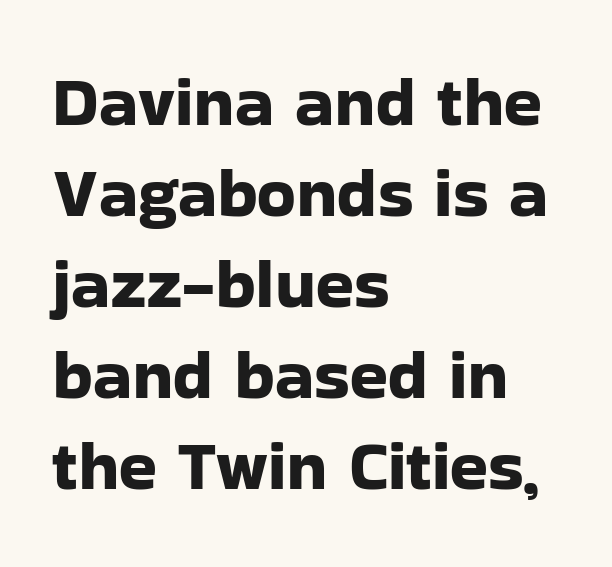
The letters sit at their default tracking, neither squeezed nor spread. Nobody drew a line under any word here. The characters display no serif detailing; their extremities are plain. This rendering uses left alignment, leaving the right contour irregular. Upright lettering throughout. Here the designer chose a conventional face with non-uniform glyph widths.
